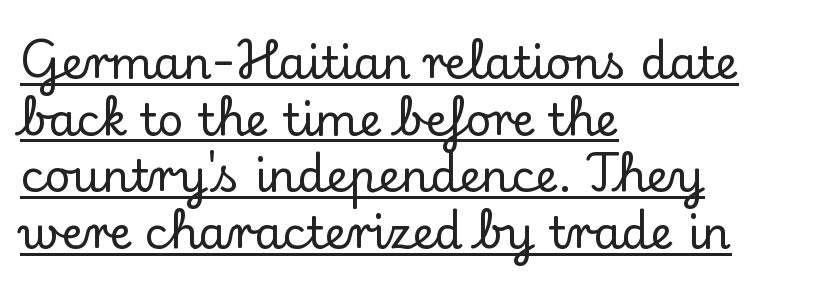
Italic: no, the glyphs are upright roman. The sample's only ornament is a line tracing under the words. Spacing verdict: proportional, widths tailored to each character. A student would call this left alignment; a typographer would say flush left, rag right.
